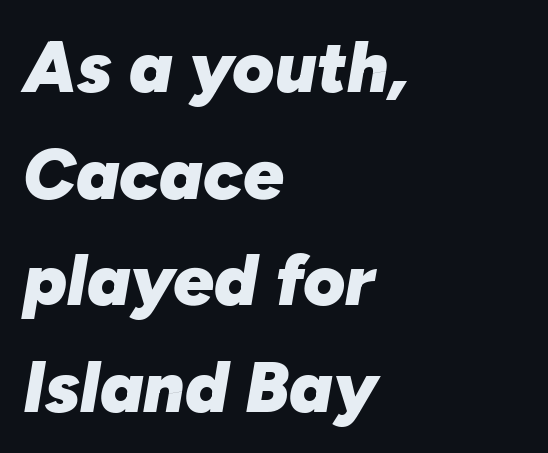
{"italic": "yes", "lean": "right", "slant_degrees": 10, "bold": "yes", "weight": "heavy", "width": "normal", "stroke_contrast": "low", "x_height": "medium", "monospaced": "no", "underline": "no", "align": "left", "line_spacing": "normal", "line_spacing_ratio": 1.48, "letter_spacing": "normal", "letter_spacing_em": 0.0, "glyph_px": 72}
